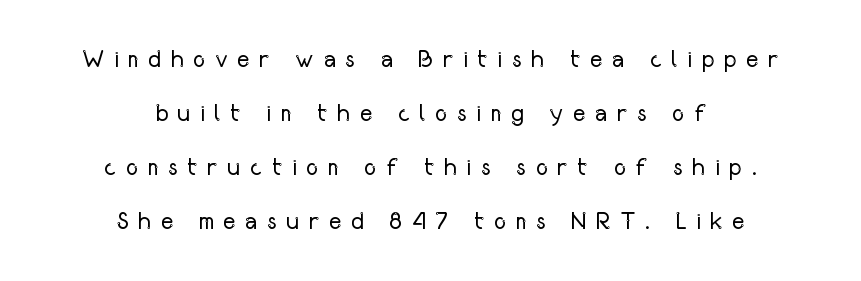
Q: Is the text bold? A: No.
Q: Is the text italic (slanted)? A: No, it is upright.
Q: Is the text underlined? A: No.
Q: How is the paragraph aligned? A: Centered.
Q: Is the spacing between letters normal or unusually wide? A: Unusually wide.
Q: Is the spacing between lines tight, normal or loose? A: Loose.
